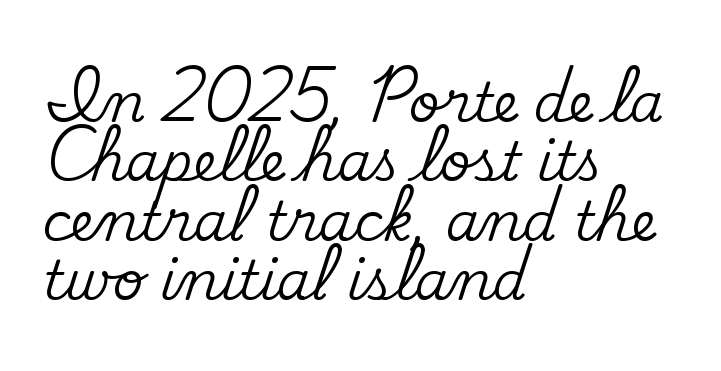
{"width": "normal", "stroke_contrast": "medium", "x_height": "small", "monospaced": "no", "underline": "no", "align": "left", "line_spacing": "tight", "line_spacing_ratio": 1.1, "letter_spacing": "normal", "letter_spacing_em": 0.0, "glyph_px": 54}
